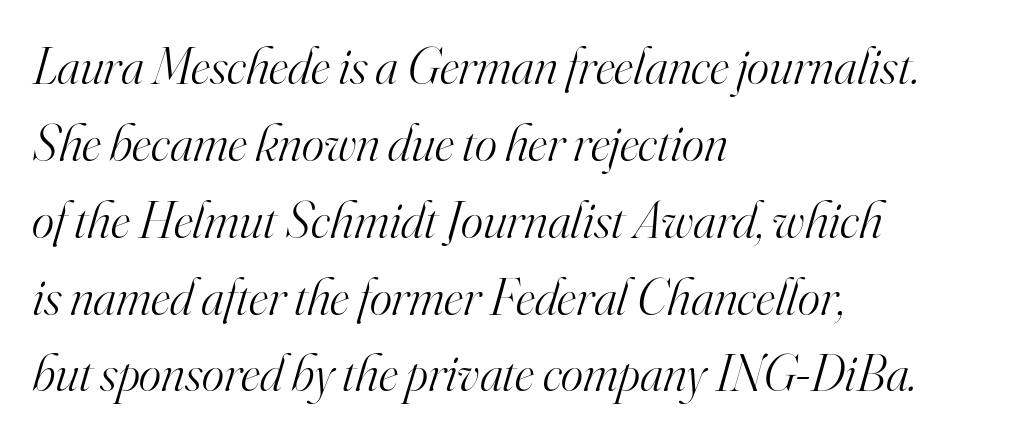
Q: Is the text bold? A: No.
Q: Is the text italic (slanted)? A: Yes, it leans right by about 16 degrees.
Q: Is the typeface a serif or a sans-serif typeface? A: Serif.
Q: Is the text underlined? A: No.
Q: How is the paragraph aligned? A: Left-aligned.
Q: Is the spacing between letters normal or unusually wide? A: Normal.
Q: Is the spacing between lines tight, normal or loose? A: Normal.
Q: Width (condensed, normal, or wide)? A: Normal.
Q: Stroke contrast? A: High.
Q: x-height? A: Small.
Q: Monospaced? A: No.
